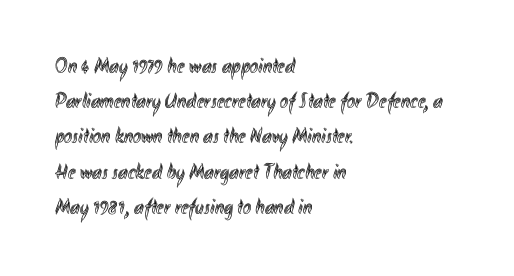
{"underline": "no", "align": "left", "line_spacing": "normal", "line_spacing_ratio": 1.6, "letter_spacing": "normal", "letter_spacing_em": 0.0, "glyph_px": 22}
